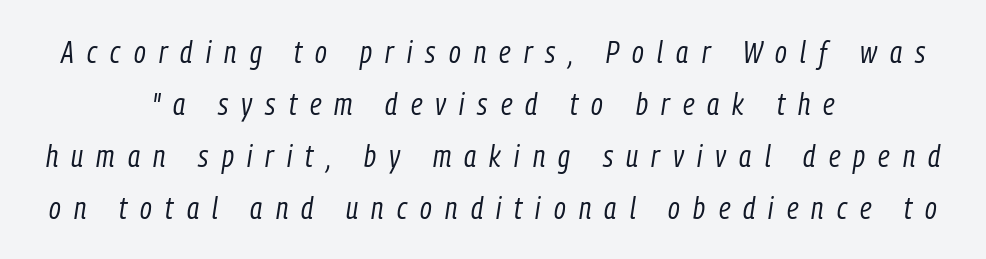
The rendering inserts visible extra space after every character. The rag falls on both sides of this text block equally. Ink coverage per letter is moderate at most. Letters rest on an invisible, unmarked baseline. The passage shown is typed in a proportional face where columns would drift. This sample uses an oblique cut, with every glyph tilted off the vertical.
